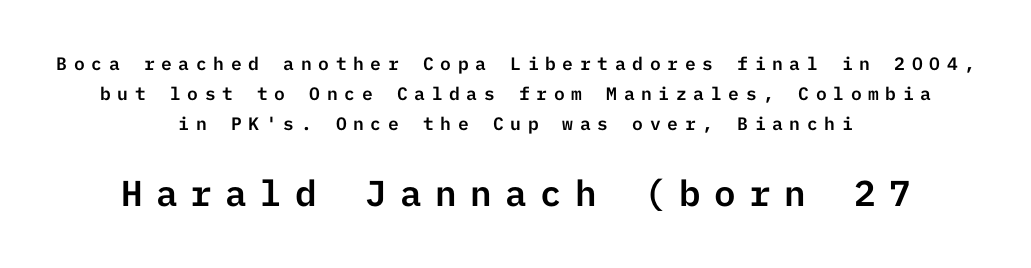
The image shows 36 px sans-serif type, upright; set centered, normal line spacing (1.66x), unusually wide letter spacing (+0.37 em), not underlined; the second (bottom) block is 2.0x larger; low stroke contrast and a medium x-height.
